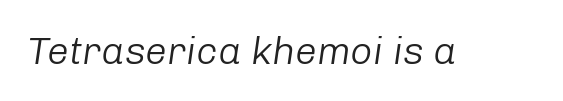
Q: Is the text bold? A: No.
Q: Is the text italic (slanted)? A: Yes, it leans right by about 8 degrees.
Q: Is the text underlined? A: No.
Q: Is the spacing between letters normal or unusually wide? A: Normal.
Q: Width (condensed, normal, or wide)? A: Normal.
Q: Stroke contrast? A: Low.
Q: x-height? A: Medium.
Q: Monospaced? A: No.
